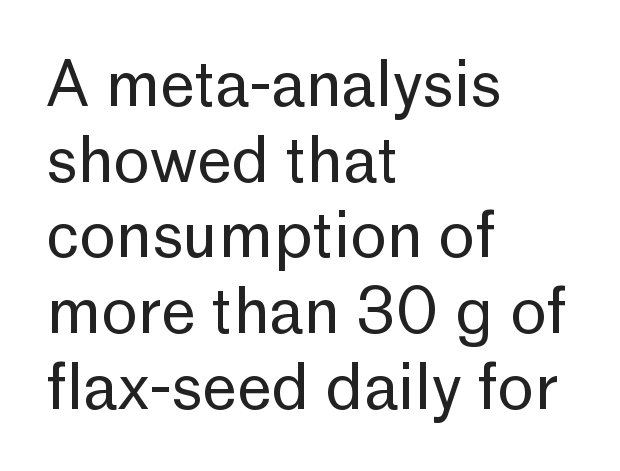
The image shows 62 px regular-weight sans-serif type, upright; set left-aligned, line spacing 1.22x, normal letter spacing, not underlined; low stroke contrast and a medium x-height.
